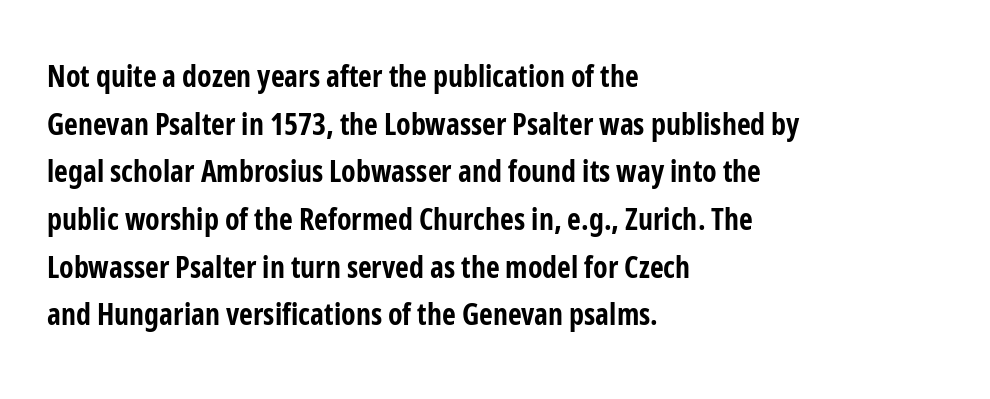
Q: Is the text bold? A: Yes.
Q: Is the text italic (slanted)? A: No, it is upright.
Q: Is the typeface a serif or a sans-serif typeface? A: Sans-serif.
Q: Is the text underlined? A: No.
Q: How is the paragraph aligned? A: Left-aligned.
Q: Is the spacing between letters normal or unusually wide? A: Normal.
Q: Is the spacing between lines tight, normal or loose? A: Normal.
Q: Width (condensed, normal, or wide)? A: Condensed.
Q: Stroke contrast? A: Low.
Q: x-height? A: Medium.
Q: Monospaced? A: No.
